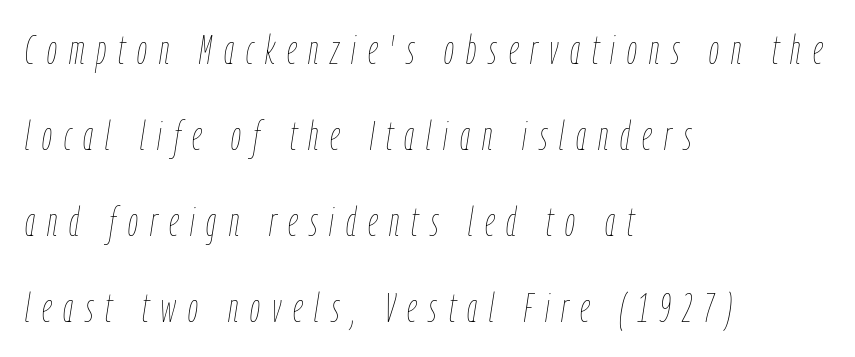
Q: Is the text bold? A: No.
Q: Is the text italic (slanted)? A: Yes, it leans right by about 9 degrees.
Q: Is the text underlined? A: No.
Q: How is the paragraph aligned? A: Left-aligned.
Q: Is the spacing between letters normal or unusually wide? A: Unusually wide.
Q: Is the spacing between lines tight, normal or loose? A: Loose.
Q: Width (condensed, normal, or wide)? A: Condensed.
Q: Stroke contrast? A: Low.
Q: x-height? A: Medium.
Q: Monospaced? A: No.
